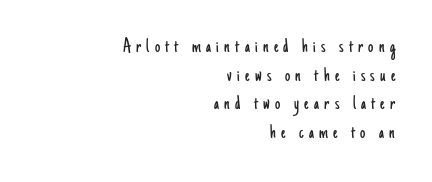
Q: Is the text bold? A: No.
Q: Is the text italic (slanted)? A: No, it is upright.
Q: Is the text underlined? A: No.
Q: How is the paragraph aligned? A: Right-aligned.
Q: Is the spacing between letters normal or unusually wide? A: Unusually wide.
Q: Is the spacing between lines tight, normal or loose? A: Normal.
